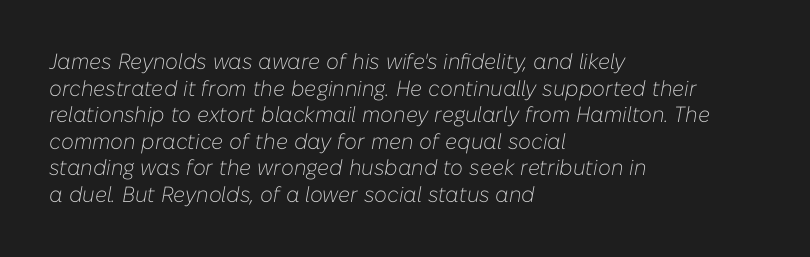
The image shows 22 px text type, italic (leaning right); set left-aligned, line spacing 1.21x, normal letter spacing, not underlined.
